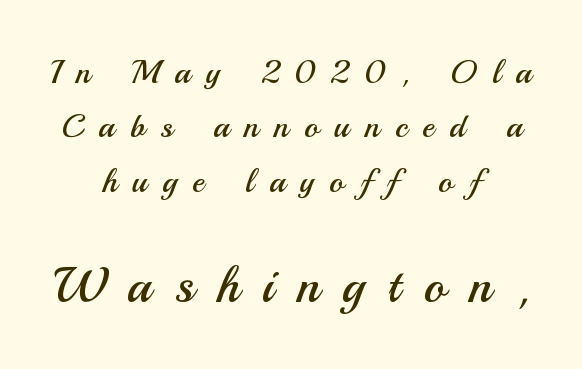
The face used here is proportionally spaced, like ordinary book or web type. Stems here are at most as thick as an everyday book face. Quick note: interline space is typical. The composition opens small and finishes big. The foot of each line stays bare and open.
